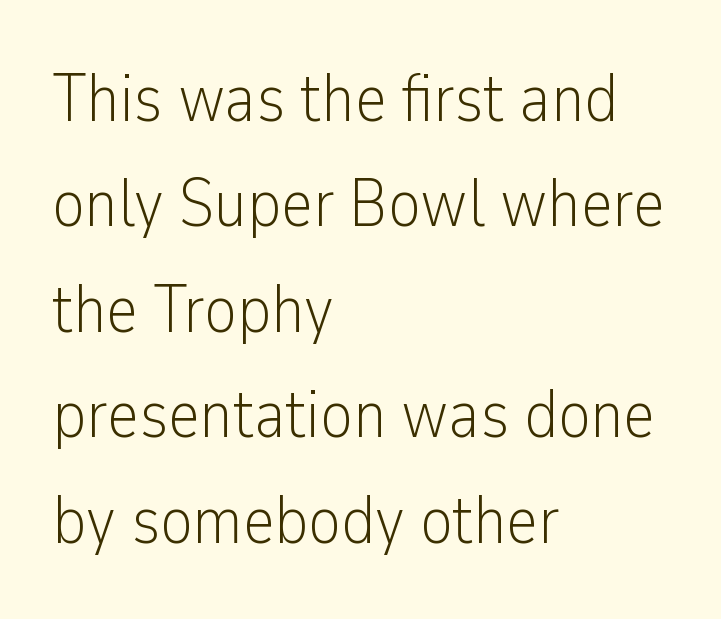
Horizontally, the lines are justified to the leading edge only. You can tell it's not italic because the verticals are truly vertical. Here the designer chose a conventional face with non-uniform glyph widths. Baseline-to-baseline distance is the conventional proportion of letter height. The letters carry no serifs — their stems end cleanly without finishing strokes.
